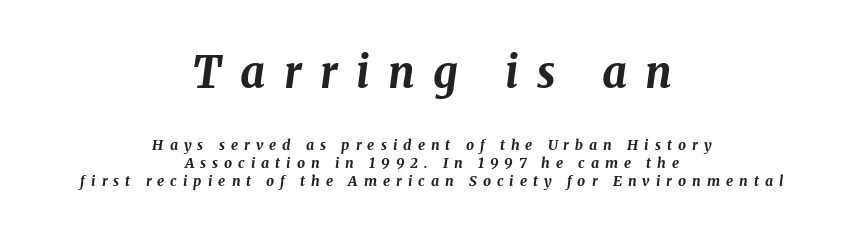
{"italic": "yes", "lean": "right", "slant_degrees": 8, "bold": "yes", "weight": "bold", "width": "normal", "stroke_contrast": "medium", "x_height": "medium", "monospaced": "no", "underline": "no", "align": "center", "line_spacing": "normal", "line_spacing_ratio": 1.31, "letter_spacing": "wide", "letter_spacing_em": 0.43, "larger_block": "first", "size_ratio": 3.07, "glyph_px": 43}
